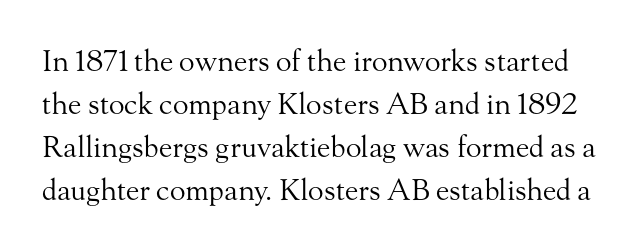
Q: Is the text bold? A: No.
Q: Is the text italic (slanted)? A: No, it is upright.
Q: Is the typeface a serif or a sans-serif typeface? A: Serif.
Q: Is the text underlined? A: No.
Q: Is the spacing between letters normal or unusually wide? A: Normal.
Q: Is the spacing between lines tight, normal or loose? A: Normal.
Q: Width (condensed, normal, or wide)? A: Normal.
Q: Stroke contrast? A: Medium.
Q: x-height? A: Small.
Q: Monospaced? A: No.
